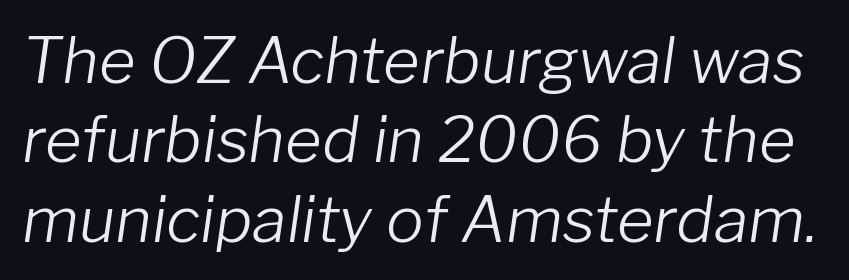
Standard letterfit; no display-style spreading of the glyphs. A typesetter would mark this as italic. Whoever set this chose a conventional vertical rhythm. The letters look calm and open, with moderate or lighter stems. The space beneath each line is pristine and unruled. Think of a printed novel: that variable character pitch is what you see here.
